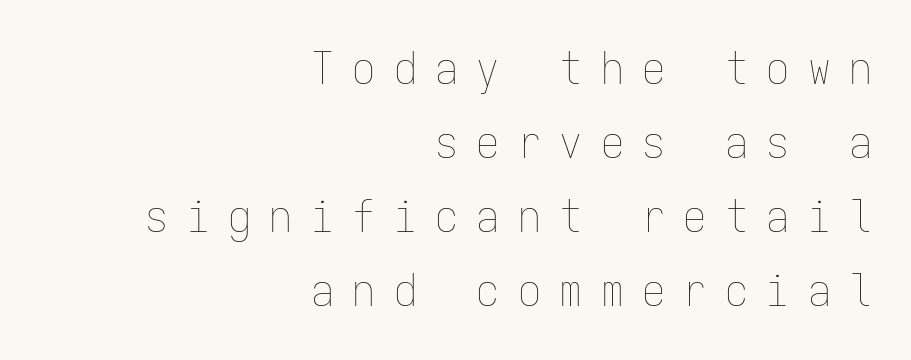
Q: Is the text bold? A: No.
Q: Is the text italic (slanted)? A: No, it is upright.
Q: Is the text underlined? A: No.
Q: How is the paragraph aligned? A: Right-aligned.
Q: Is the spacing between letters normal or unusually wide? A: Unusually wide.
Q: Is the spacing between lines tight, normal or loose? A: Normal.
Q: Width (condensed, normal, or wide)? A: Condensed.
Q: Stroke contrast? A: Low.
Q: x-height? A: Medium.
Q: Monospaced? A: Yes.
